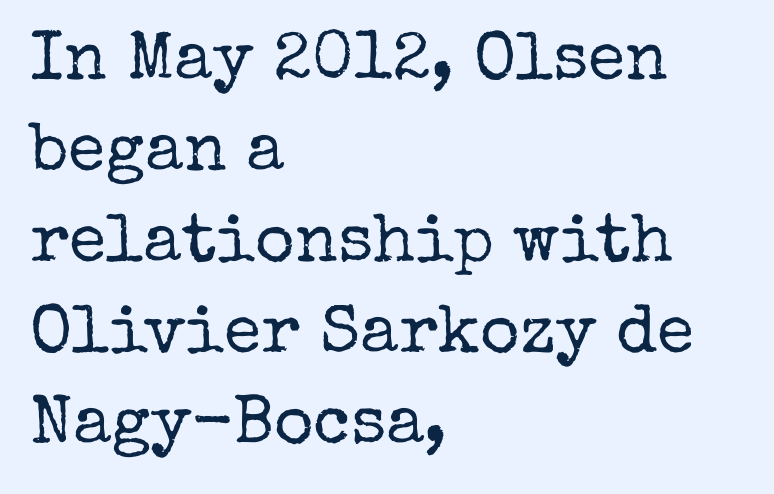
The image shows 68 px regular-weight serif type, upright; set left-aligned, normal line spacing (1.34x), normal letter spacing, not underlined; low stroke contrast and a medium x-height.
